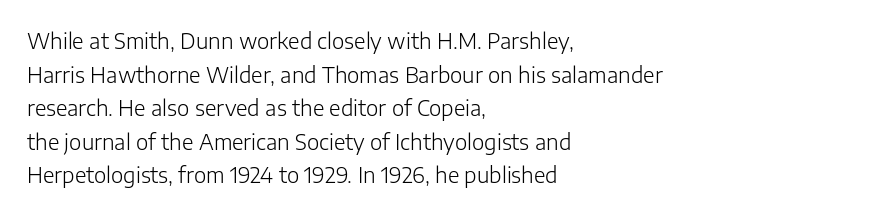
Q: Is the text bold? A: No.
Q: Is the text italic (slanted)? A: No, it is upright.
Q: Is the text underlined? A: No.
Q: How is the paragraph aligned? A: Left-aligned.
Q: Is the spacing between letters normal or unusually wide? A: Normal.
Q: Is the spacing between lines tight, normal or loose? A: Normal.
